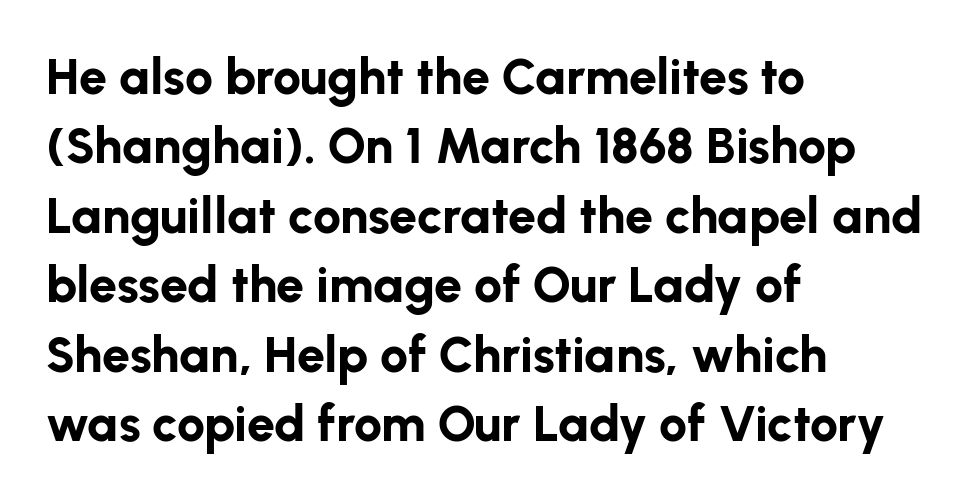
Q: Is the text bold? A: Yes.
Q: Is the text italic (slanted)? A: No, it is upright.
Q: Is the typeface a serif or a sans-serif typeface? A: Sans-serif.
Q: Is the text underlined? A: No.
Q: How is the paragraph aligned? A: Left-aligned.
Q: Is the spacing between letters normal or unusually wide? A: Normal.
Q: Is the spacing between lines tight, normal or loose? A: Normal.
Q: Width (condensed, normal, or wide)? A: Normal.
Q: Stroke contrast? A: Low.
Q: x-height? A: Medium.
Q: Monospaced? A: No.
